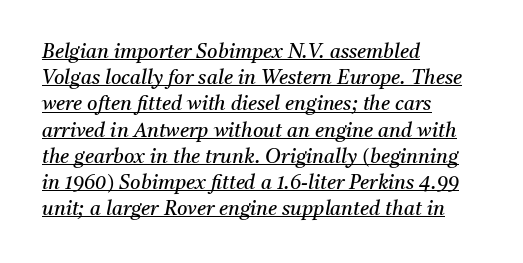
The image shows 20 px text type, italic (leaning right); set left-aligned, normal line spacing (1.31x), normal letter spacing, underlined.
